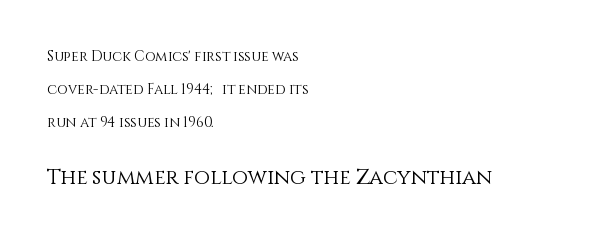
Q: Is the text bold? A: No.
Q: Is the text italic (slanted)? A: No, it is upright.
Q: Is the text underlined? A: No.
Q: How is the paragraph aligned? A: Left-aligned.
Q: Is the spacing between letters normal or unusually wide? A: Normal.
Q: Is the spacing between lines tight, normal or loose? A: Loose.
Q: Which block of text is set in a larger size, the first (top) or the second (bottom)? A: The second (bottom) one.
